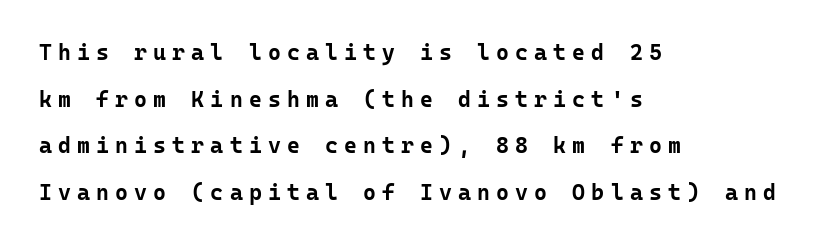
{"italic": "no", "bold": "yes", "underline": "no", "align": "left", "line_spacing": "loose", "line_spacing_ratio": 2.12, "letter_spacing": "wide", "letter_spacing_em": 0.28, "glyph_px": 22}
